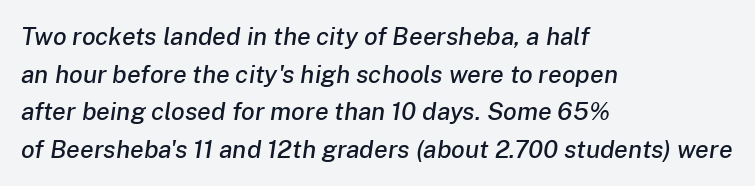
The image shows 25 px text type, italic (leaning right); set left-aligned, normal line spacing (1.51x), normal letter spacing, not underlined.
